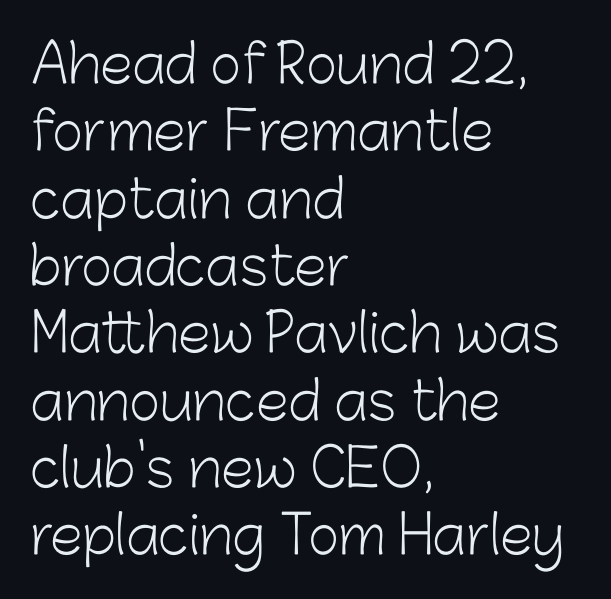
Q: Is the text bold? A: No.
Q: Is the text italic (slanted)? A: No, it is upright.
Q: Is the typeface a serif or a sans-serif typeface? A: Sans-serif.
Q: Is the text underlined? A: No.
Q: How is the paragraph aligned? A: Left-aligned.
Q: Is the spacing between letters normal or unusually wide? A: Normal.
Q: Is the spacing between lines tight, normal or loose? A: Normal.
Q: Width (condensed, normal, or wide)? A: Normal.
Q: Stroke contrast? A: Low.
Q: x-height? A: Medium.
Q: Monospaced? A: No.
